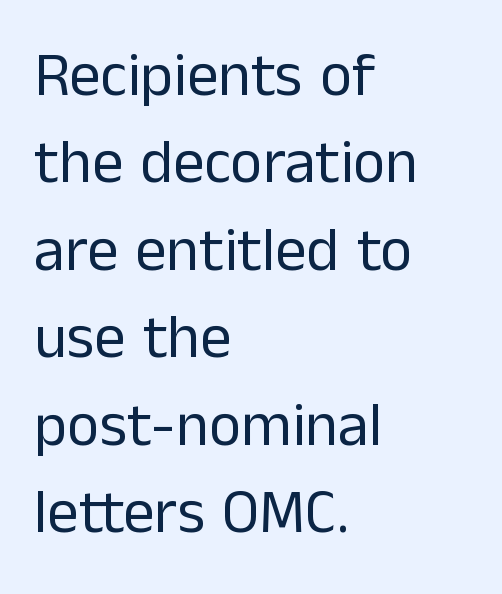
Descenders are the only things crossing below the line. What stands out about the letter spacing? Nothing — it is the standard amount. Rows of type keep a routine distance in the vertical direction. Visually the block forms a straight wall on the left and a jagged coastline on the right.
